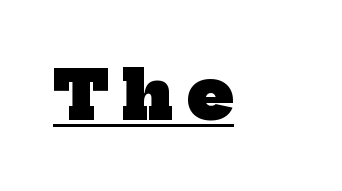
The image shows 67 px heavy serif type; set unusually wide letter spacing (+0.2 em), underlined; low stroke contrast and a medium x-height.
